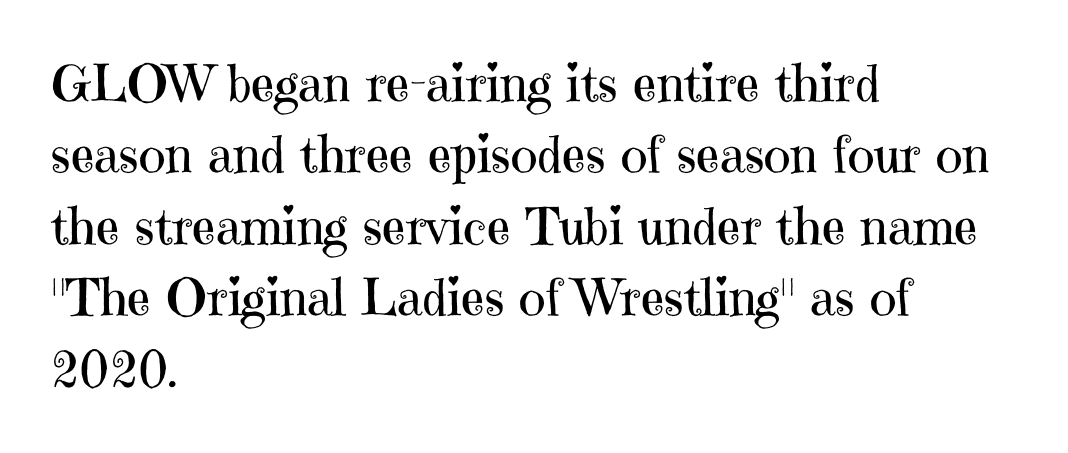
{"serif": "yes", "italic": "no", "bold": "no", "weight": "regular", "width": "normal", "stroke_contrast": "high", "x_height": "medium", "monospaced": "no", "underline": "no", "align": "left", "line_spacing": "normal", "line_spacing_ratio": 1.4, "letter_spacing": "normal", "letter_spacing_em": 0.0, "glyph_px": 51}
